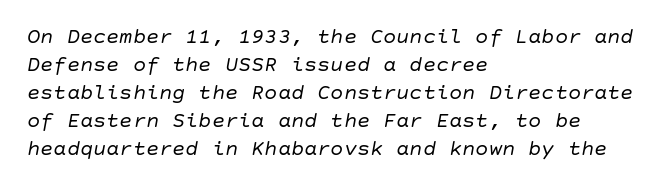
{"italic": "yes", "lean": "right", "slant_degrees": 10, "bold": "no", "underline": "no", "align": "left", "line_spacing": "normal", "line_spacing_ratio": 1.27, "letter_spacing": "normal", "letter_spacing_em": 0.0, "glyph_px": 22}
